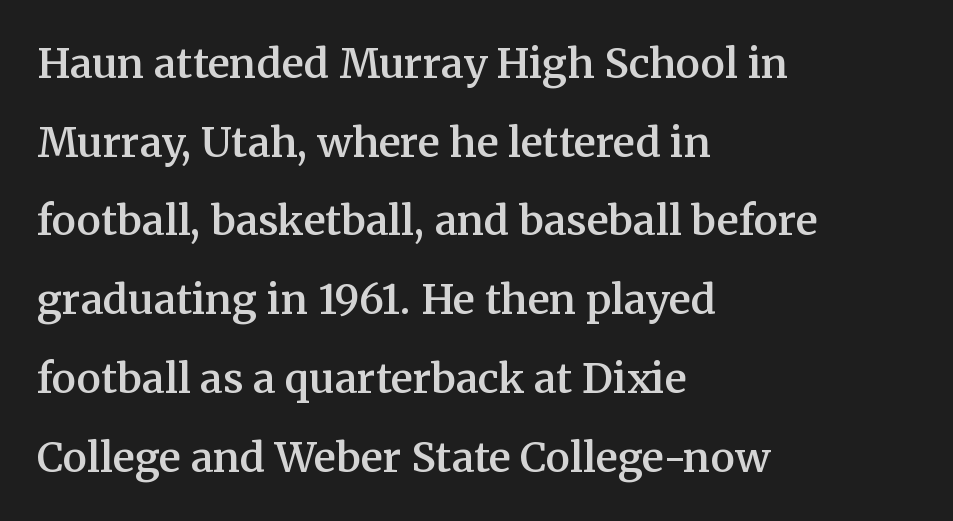
The image shows 41 px semibold serif type, upright; set left-aligned, loose line spacing (1.92x), normal letter spacing, not underlined; medium stroke contrast and a medium x-height.
